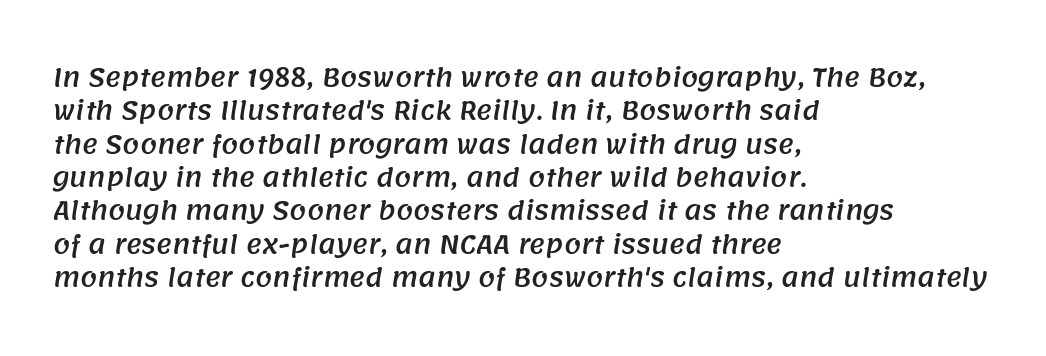
Visually the block forms a straight wall on the left and a jagged coastline on the right. The passage shown is not underscored anywhere. This rendering leaves character spacing at its baseline value. The leading is moderate, giving the passage an even texture.
